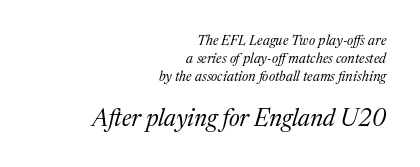
{"italic": "yes", "lean": "right", "slant_degrees": 17, "bold": "no", "underline": "no", "align": "right", "line_spacing": "normal", "line_spacing_ratio": 1.3, "letter_spacing": "normal", "letter_spacing_em": 0.0, "larger_block": "second", "size_ratio": 1.71, "glyph_px": 24}
